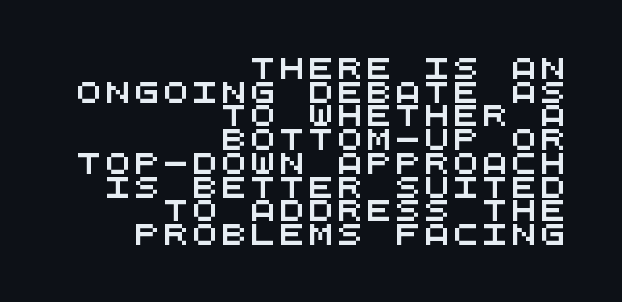
The image shows 21 px text type; set right-aligned, tight line spacing (1.13x), not underlined.
